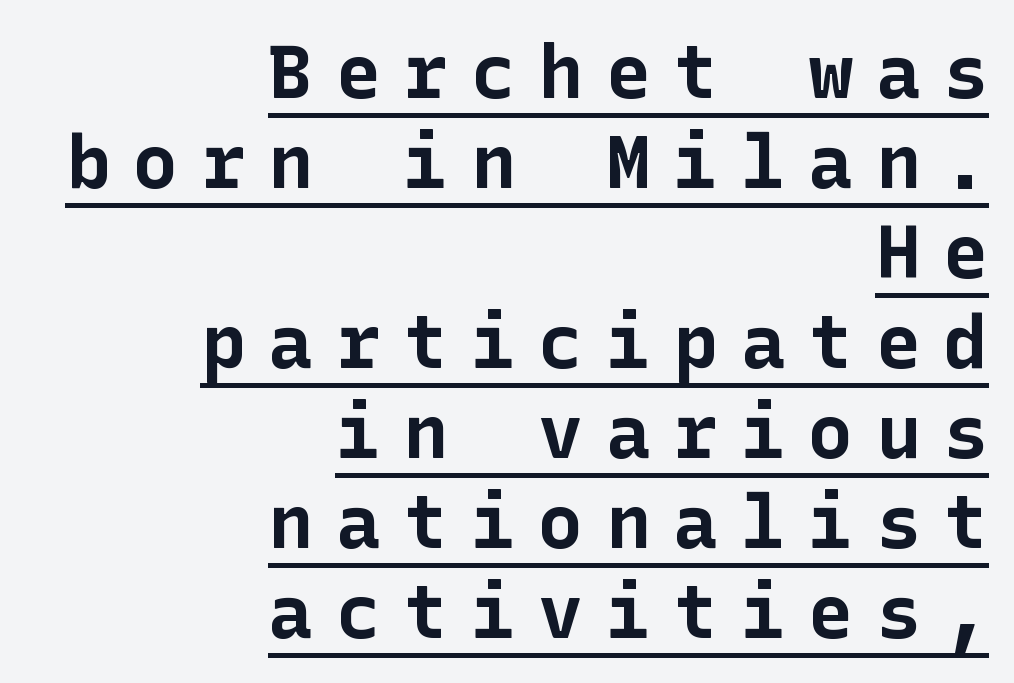
{"serif": "no", "italic": "no", "bold": "yes", "weight": "bold", "width": "normal", "stroke_contrast": "low", "x_height": "medium", "underline": "yes", "align": "right", "line_spacing_ratio": 1.2, "letter_spacing": "wide", "letter_spacing_em": 0.3, "glyph_px": 75}
